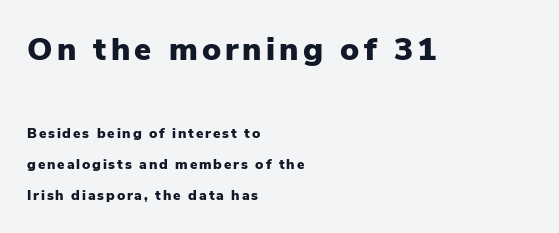
Tall strokes in this sample are plumb rather than angled. Leading is clearly above the norm, producing a sparse column. These lines are composed in type without serifs. Look at the stroke-to-counter ratio: heavy, a bold. Looks like regular typesetting: each glyph gets only the width it needs. The text block is weighted toward the left margin, trailing off unevenly rightward.
